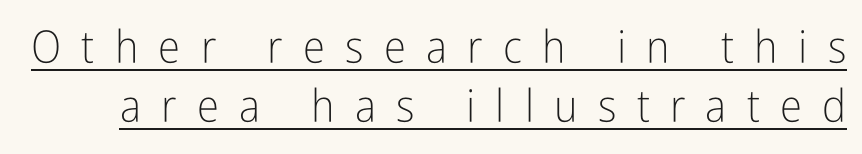
The image shows 45 px light, condensed sans-serif type, upright; set normal line spacing (1.31x), unusually wide letter spacing (+0.45 em), underlined; low stroke contrast and a medium x-height.
